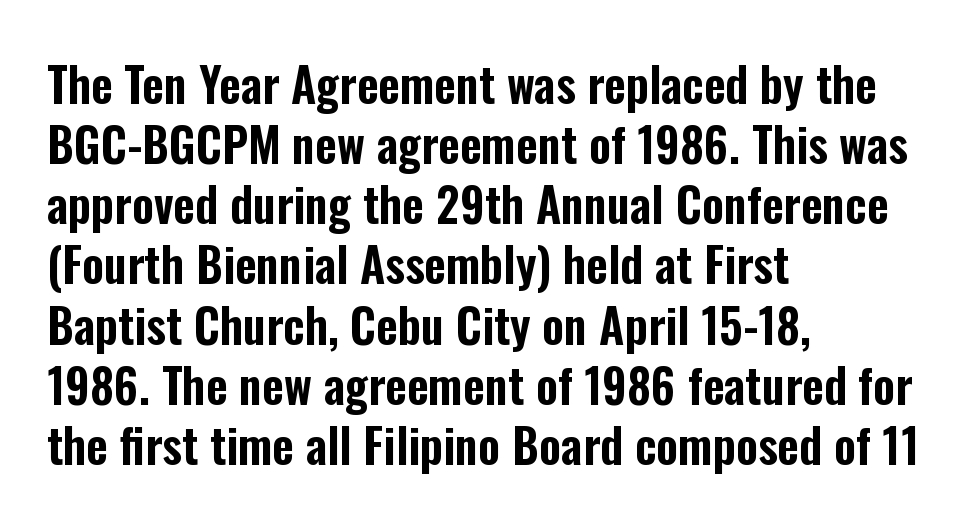
Vertical spacing — default. Spacing verdict: proportional, widths tailored to each character. Classification — sans serif. The letterforms sit shoulder to shoulder at normal distance. Posture: vertical. The lines in this sample share a left origin and differ only in where they stop.
